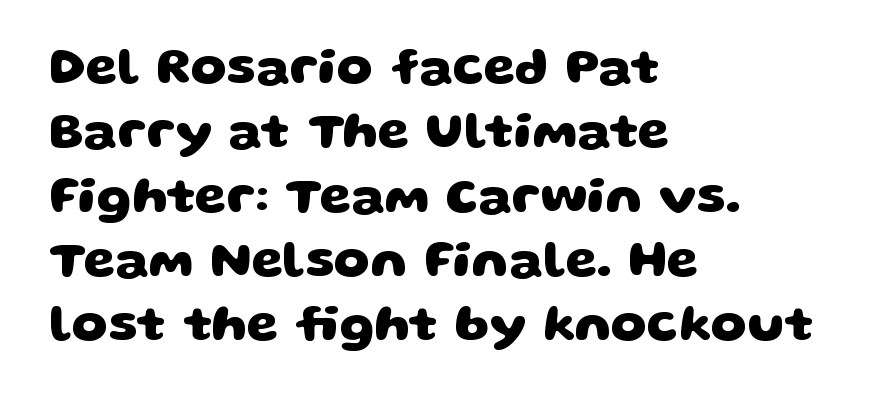
{"serif": "no", "bold": "yes", "weight": "heavy", "width": "wide", "stroke_contrast": "low", "x_height": "large", "monospaced": "no", "underline": "no", "align": "left", "line_spacing": "normal", "line_spacing_ratio": 1.26, "letter_spacing": "normal", "letter_spacing_em": 0.0, "glyph_px": 51}
